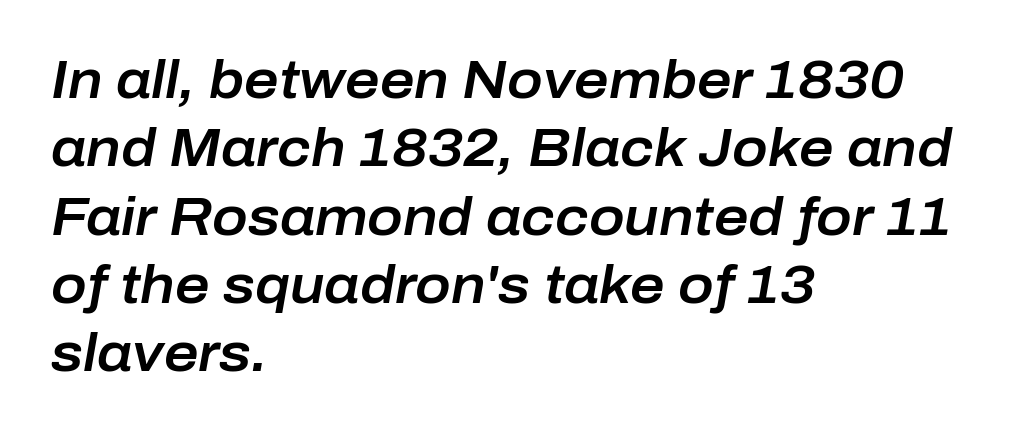
Q: Is the text italic (slanted)? A: Yes, it leans right by about 10 degrees.
Q: Is the text underlined? A: No.
Q: How is the paragraph aligned? A: Left-aligned.
Q: Is the spacing between letters normal or unusually wide? A: Normal.
Q: Is the spacing between lines tight, normal or loose? A: Normal.
Q: Width (condensed, normal, or wide)? A: Normal.
Q: Stroke contrast? A: Low.
Q: x-height? A: Medium.
Q: Monospaced? A: No.
